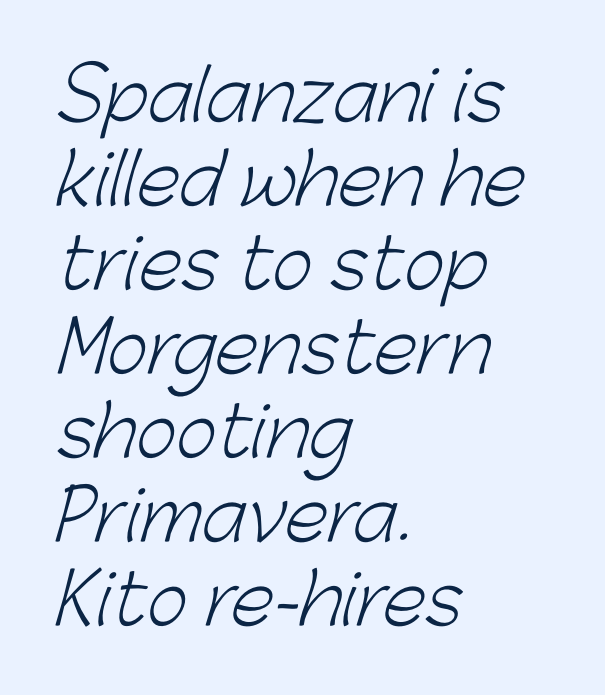
{"serif": "no", "bold": "no", "weight": "light", "width": "normal", "stroke_contrast": "low", "x_height": "medium", "monospaced": "no", "underline": "no", "align": "left", "line_spacing_ratio": 1.2, "letter_spacing": "normal", "letter_spacing_em": 0.0, "glyph_px": 70}
